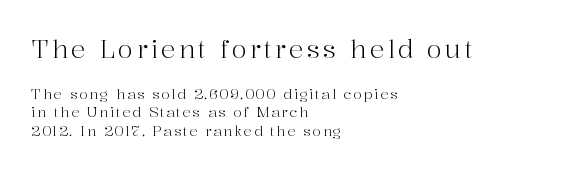
Layout note: lines flush left. Which chunk is bigger? The first one — the top block dwarfs the bottom. Words float on clear page, feet unadorned. Is the stroke heavy? The answer is a plain regular-or-lighter. Vertical spacing — default. Every stem runs plumb, perpendicular to the baseline.
